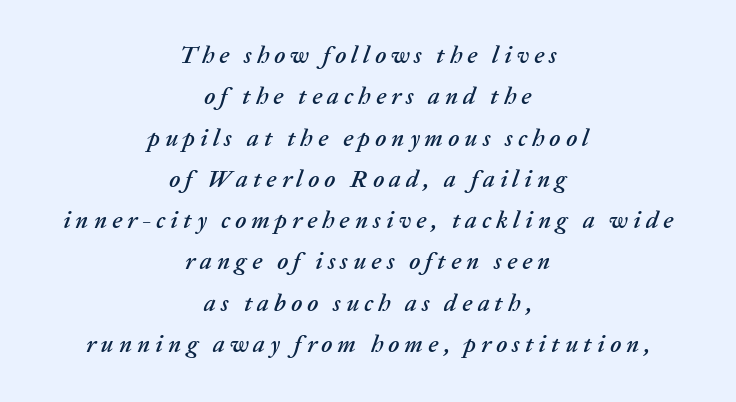
Q: Is the text italic (slanted)? A: Yes, it leans right by about 20 degrees.
Q: Is the text underlined? A: No.
Q: How is the paragraph aligned? A: Centered.
Q: Is the spacing between letters normal or unusually wide? A: Unusually wide.
